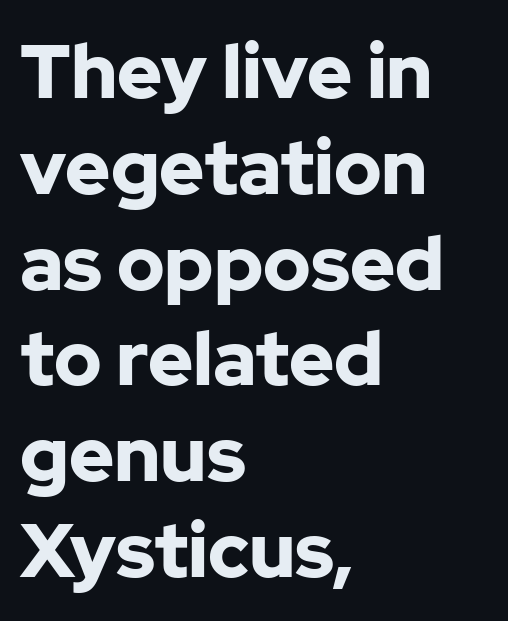
{"serif": "no", "italic": "no", "bold": "yes", "weight": "bold", "width": "normal", "stroke_contrast": "low", "x_height": "medium", "monospaced": "no", "underline": "no", "align": "left", "line_spacing": "normal", "line_spacing_ratio": 1.26, "letter_spacing": "normal", "letter_spacing_em": 0.0, "glyph_px": 76}
